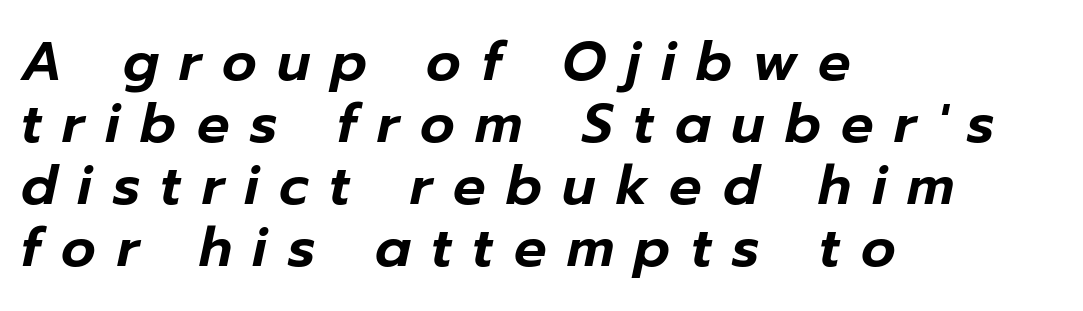
Think of a printed novel: that variable character pitch is what you see here. If you drew a line through each stem, it would be angled. Notice how descenders almost collide with the ascenders below — that's tight leading. Visually the block forms a straight wall on the left and a jagged coastline on the right.
